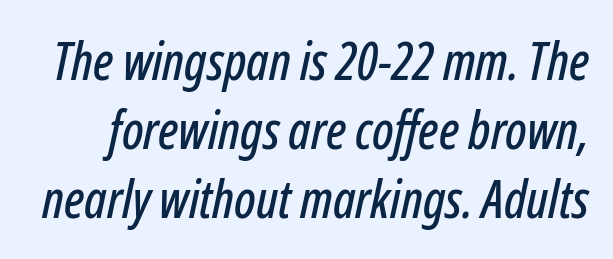
{"italic": "yes", "lean": "right", "slant_degrees": 12, "width": "condensed", "stroke_contrast": "low", "x_height": "medium", "monospaced": "no", "underline": "no", "line_spacing": "normal", "line_spacing_ratio": 1.33, "letter_spacing": "normal", "letter_spacing_em": 0.0, "glyph_px": 52}
